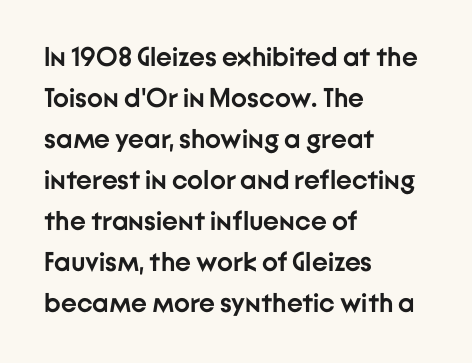
{"italic": "no", "bold": "yes", "underline": "no", "align": "left", "line_spacing": "normal", "line_spacing_ratio": 1.52, "letter_spacing": "normal", "letter_spacing_em": 0.0, "glyph_px": 27}
